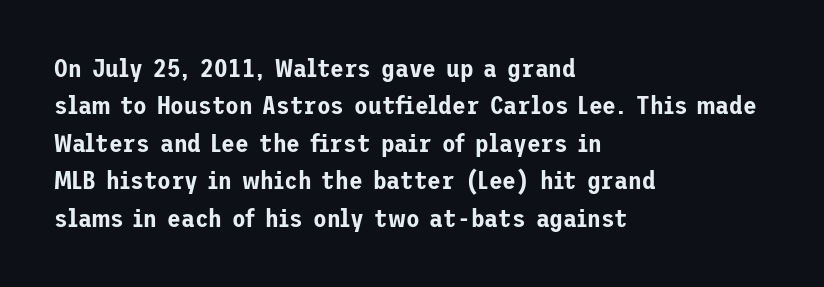
The rendering anchors every line to the left-hand side. The vertical gap from one line to the next is medium. The letterforms sit shoulder to shoulder at normal distance. Lines of text with bare space underneath. This is roman type, the default non-slanted kind.
